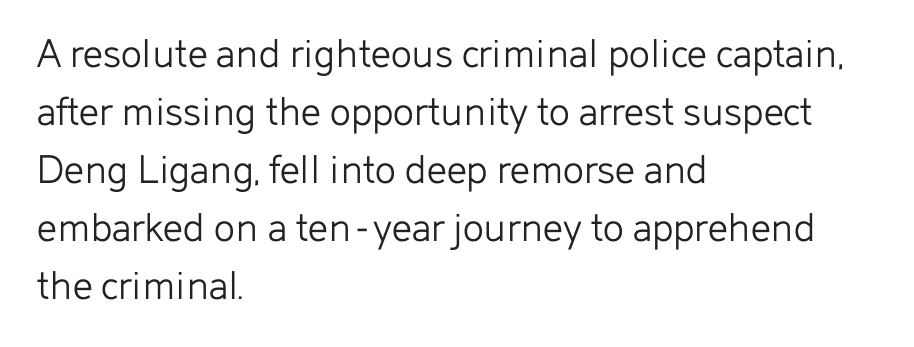
{"serif": "no", "italic": "no", "bold": "no", "weight": "light", "width": "normal", "stroke_contrast": "low", "x_height": "medium", "monospaced": "no", "underline": "no", "align": "left", "line_spacing": "normal", "line_spacing_ratio": 1.32, "letter_spacing": "normal", "letter_spacing_em": 0.0, "glyph_px": 44}
